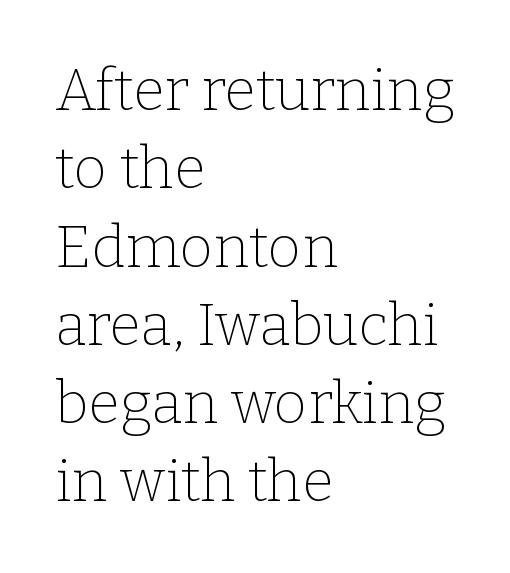
Just letters on the line, the space beneath them empty. Type style note: has serifs. The horizontal fit of the characters is conventional and even. If you measured baseline to baseline, you'd find a middling distance.
